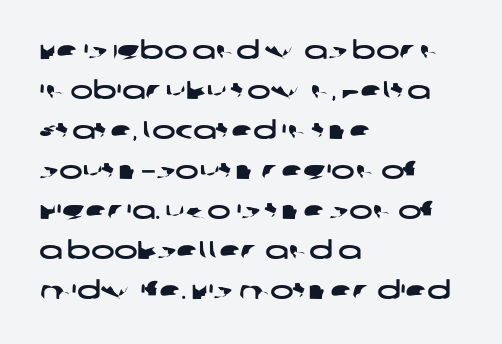
The image shows 25 px text type; set left-aligned, normal line spacing (1.6x), normal letter spacing, not underlined.
